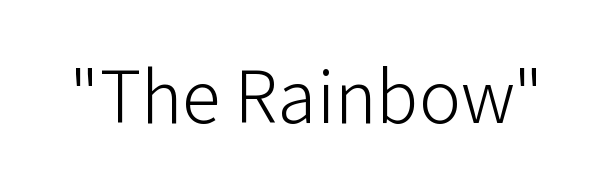
The font family rendered here belongs to the sans-serif group. Every stem runs plumb, perpendicular to the baseline. The letters advance in unequal steps, a hallmark of proportional type. The typeface has the unassuming heft of standard copy or less. Tracking value appears to be zero — textbook default spacing. The zone under the glyphs is completely vacant.
